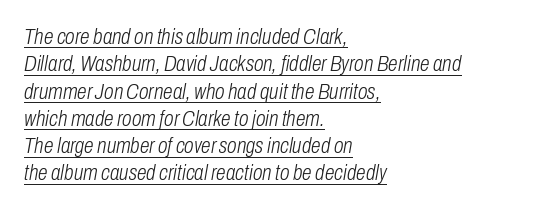
The image shows 22 px text type, italic (leaning right); set left-aligned, line spacing 1.24x, normal letter spacing, underlined.
